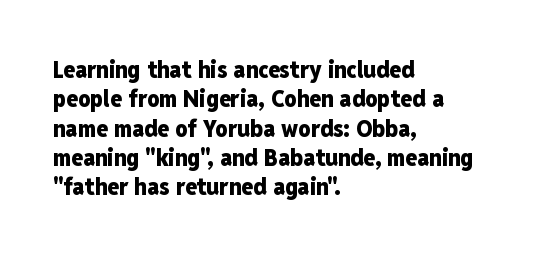
The image shows 24 px bold type, upright; set left-aligned, line spacing 1.22x, normal letter spacing, not underlined.
